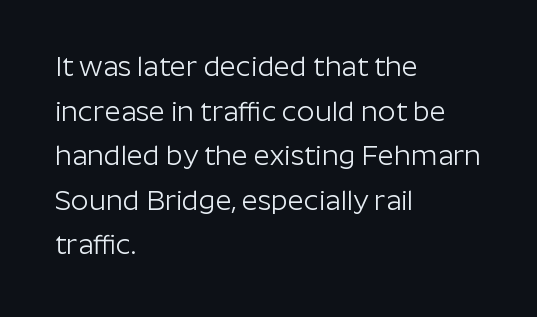
The image shows 28 px light sans-serif type, upright; set left-aligned, normal line spacing (1.59x), normal letter spacing, not underlined; low stroke contrast and a medium x-height.
